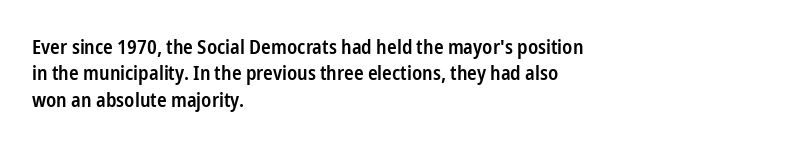
The image shows 20 px text type, upright; set left-aligned, normal line spacing (1.32x), normal letter spacing, not underlined.
